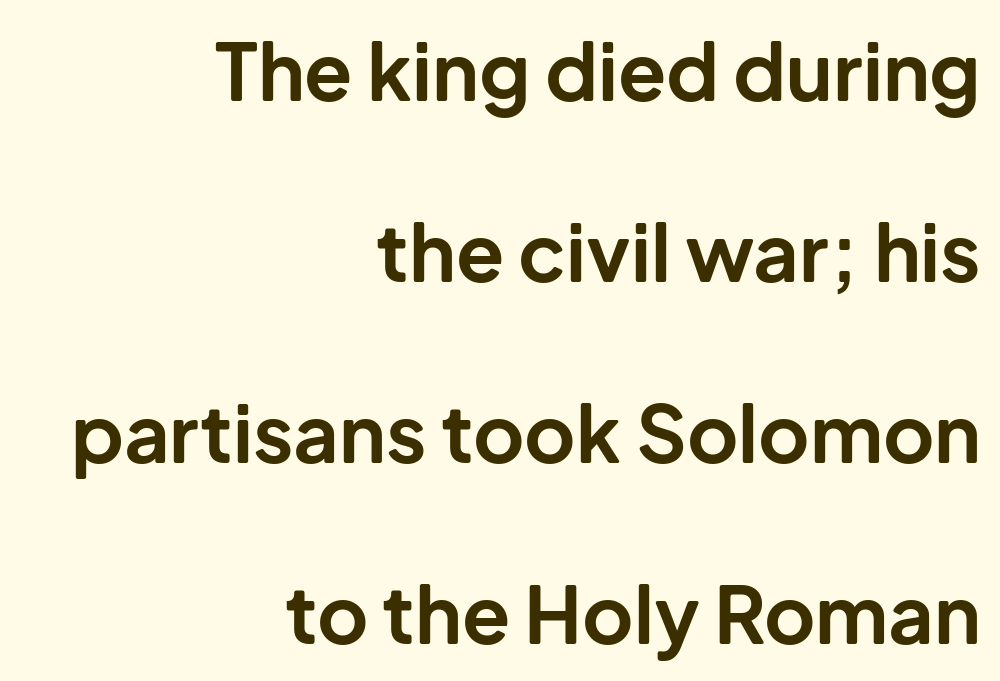
In terms of posture, this sample is upright. Horizontally, the lines are justified to the trailing edge only. Does extra space separate the letters? No, they use regular spacing. Unmarked baselines from the first word to the last.
